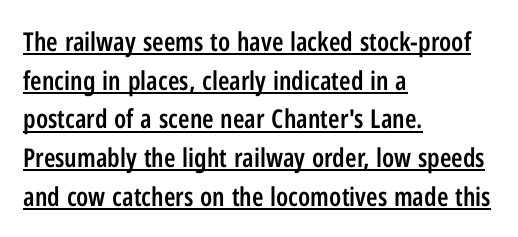
{"italic": "no", "bold": "semi", "underline": "yes", "align": "left", "line_spacing": "normal", "line_spacing_ratio": 1.49, "letter_spacing": "normal", "letter_spacing_em": 0.0, "glyph_px": 26}
